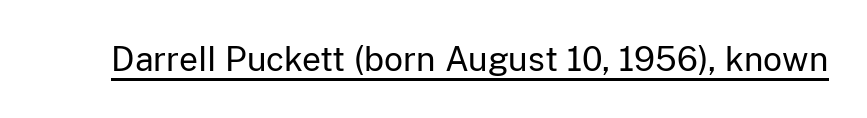
The image shows 33 px regular-weight sans-serif type, upright; set normal letter spacing, underlined; low stroke contrast and a medium x-height.
